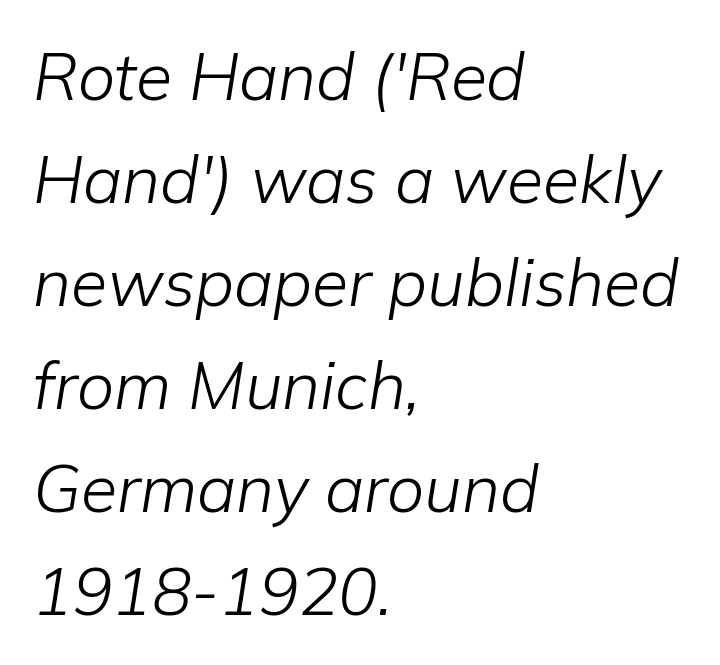
{"italic": "yes", "lean": "right", "slant_degrees": 9, "bold": "no", "weight": "light", "width": "normal", "stroke_contrast": "low", "x_height": "medium", "monospaced": "no", "underline": "no", "align": "left", "line_spacing": "normal", "line_spacing_ratio": 1.56, "letter_spacing": "normal", "letter_spacing_em": 0.0, "glyph_px": 66}
